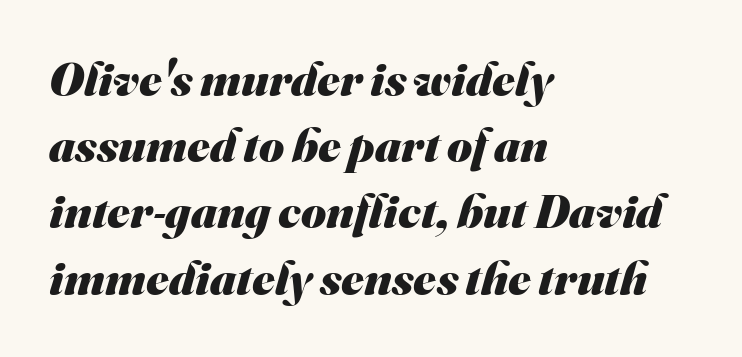
Q: Is the text bold? A: Yes.
Q: Is the typeface a serif or a sans-serif typeface? A: Sans-serif.
Q: Is the text underlined? A: No.
Q: How is the paragraph aligned? A: Left-aligned.
Q: Is the spacing between letters normal or unusually wide? A: Normal.
Q: Is the spacing between lines tight, normal or loose? A: Normal.
Q: Width (condensed, normal, or wide)? A: Normal.
Q: Stroke contrast? A: Medium.
Q: x-height? A: Small.
Q: Monospaced? A: No.
